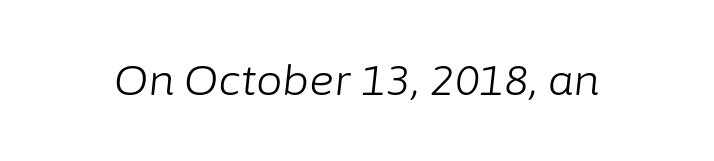
Between one letter and the next there's only the usual sliver of space. Do the characters align in a grid? No, the font is proportional. Stroke mass is kept to a normal reading level or below. Designer's note — italics engaged.
